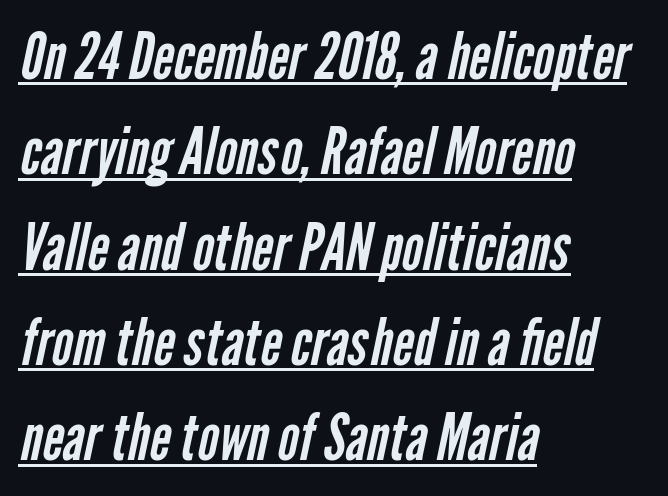
The image shows 64 px regular-weight, condensed sans-serif type; set left-aligned, normal line spacing (1.49x), normal letter spacing, underlined; low stroke contrast and a medium x-height.
